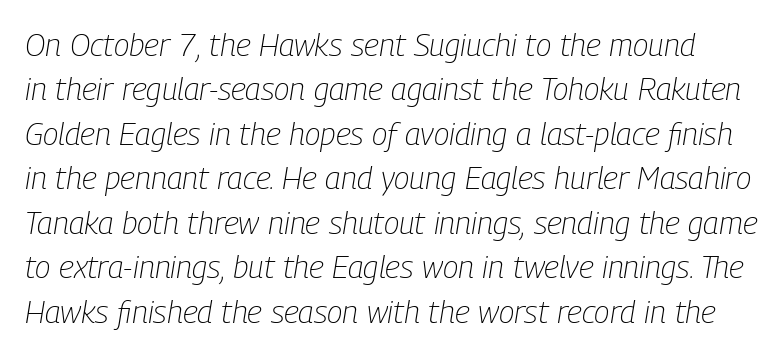
The image shows 32 px light, condensed type, italic (leaning right); set normal line spacing (1.39x), normal letter spacing, not underlined; low stroke contrast and a medium x-height.
